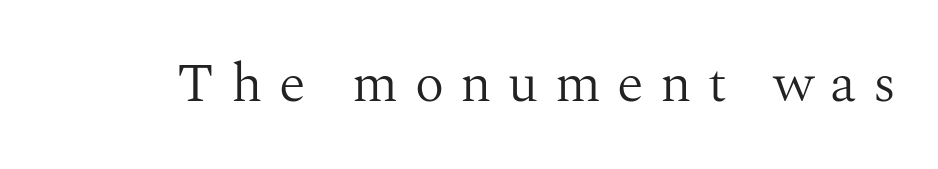
{"serif": "yes", "italic": "no", "bold": "no", "weight": "light", "width": "normal", "stroke_contrast": "medium", "x_height": "medium", "monospaced": "no", "underline": "no", "letter_spacing": "wide", "letter_spacing_em": 0.3, "glyph_px": 55}
